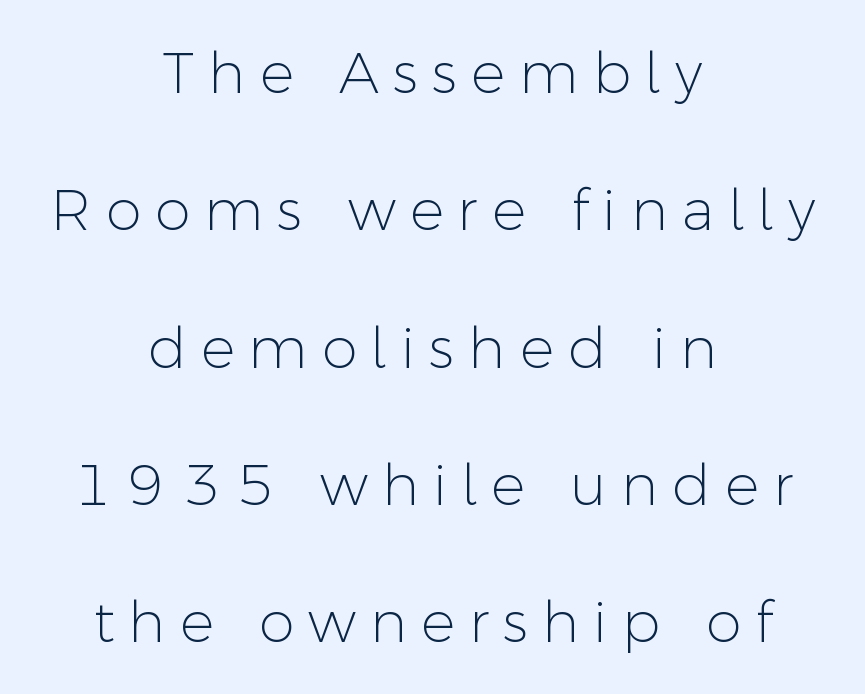
Are there feet on the stems? There aren't — it's a sans. The weight tops out at a normal text grade. The typography opts for an upright posture over an oblique one. Leftover space on each line is divided equally before and after the words.
